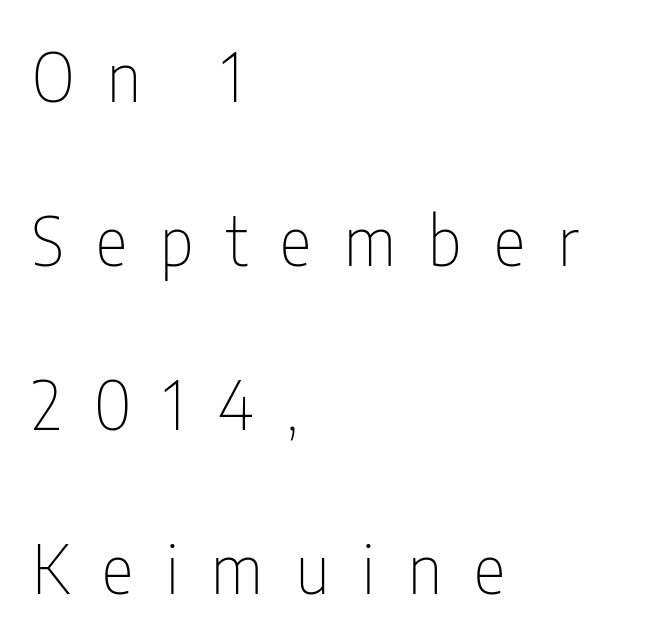
Q: Is the text bold? A: No.
Q: Is the text italic (slanted)? A: No, it is upright.
Q: Is the typeface a serif or a sans-serif typeface? A: Sans-serif.
Q: Is the text underlined? A: No.
Q: How is the paragraph aligned? A: Left-aligned.
Q: Is the spacing between letters normal or unusually wide? A: Unusually wide.
Q: Is the spacing between lines tight, normal or loose? A: Loose.
Q: Width (condensed, normal, or wide)? A: Condensed.
Q: Stroke contrast? A: Low.
Q: x-height? A: Medium.
Q: Monospaced? A: No.
